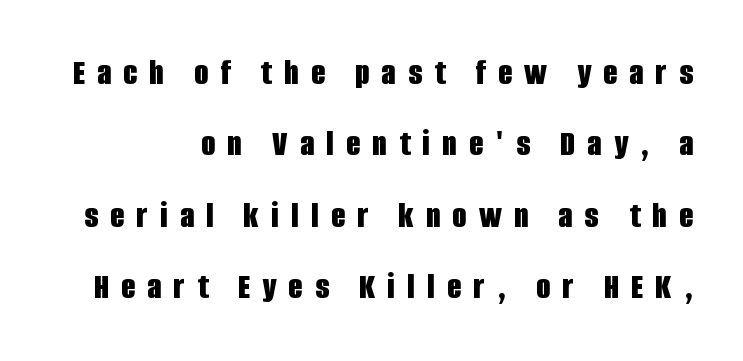
Q: Is the text bold? A: Yes.
Q: Is the text italic (slanted)? A: No, it is upright.
Q: Is the typeface a serif or a sans-serif typeface? A: Sans-serif.
Q: Is the text underlined? A: No.
Q: How is the paragraph aligned? A: Right-aligned.
Q: Is the spacing between letters normal or unusually wide? A: Unusually wide.
Q: Is the spacing between lines tight, normal or loose? A: Loose.
Q: Width (condensed, normal, or wide)? A: Condensed.
Q: Stroke contrast? A: Low.
Q: x-height? A: Large.
Q: Monospaced? A: No.
